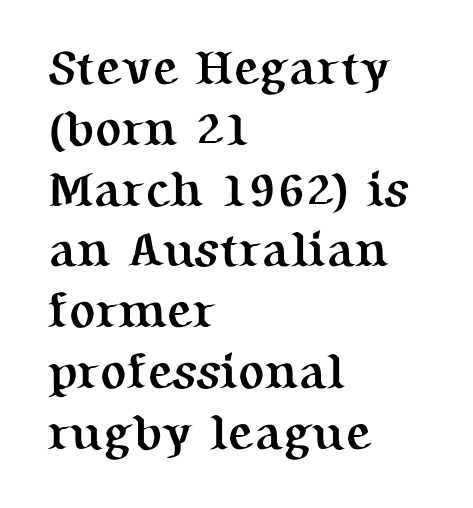
The area under the type is left untouched. The line texture is even and compact thanks to regular tracking. Here the designer chose a conventional face with non-uniform glyph widths. Layout note: lines flush left.
